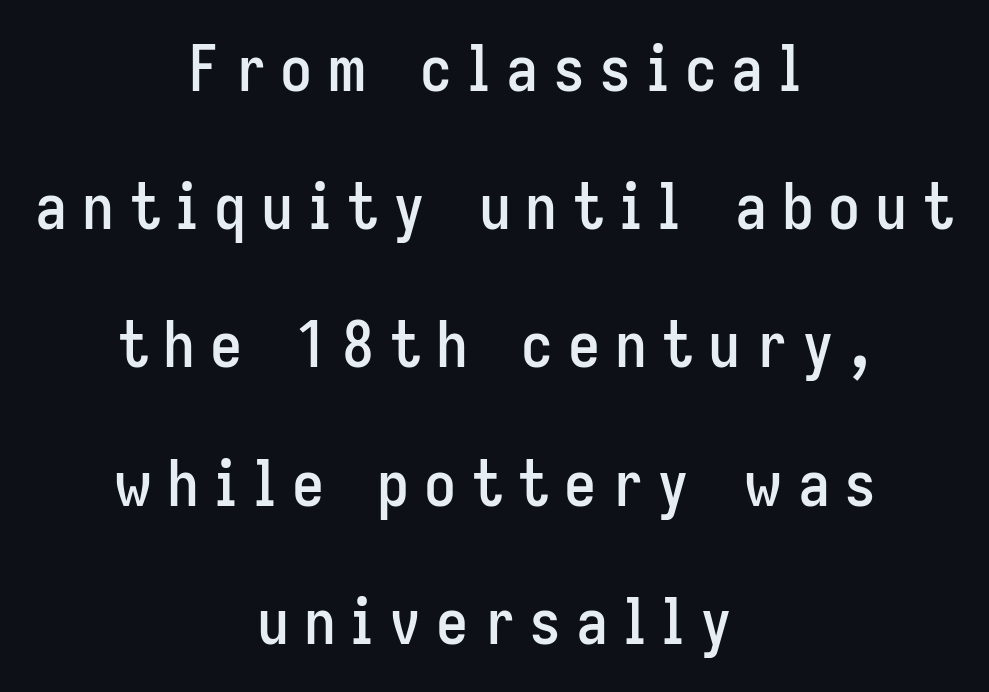
The image shows 64 px condensed sans-serif type, upright; set centered, loose line spacing (2.16x), unusually wide letter spacing (+0.23 em), not underlined; low stroke contrast and a medium x-height.
